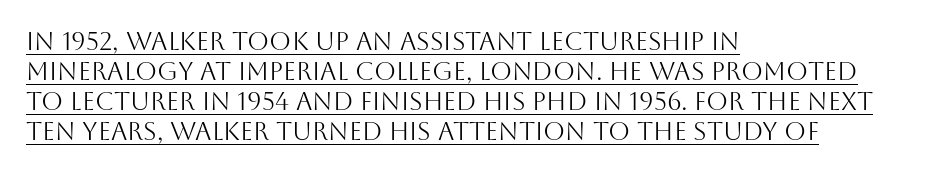
{"italic": "no", "bold": "no", "underline": "yes", "align": "left", "line_spacing_ratio": 1.2, "letter_spacing": "normal", "letter_spacing_em": 0.0, "glyph_px": 25}
